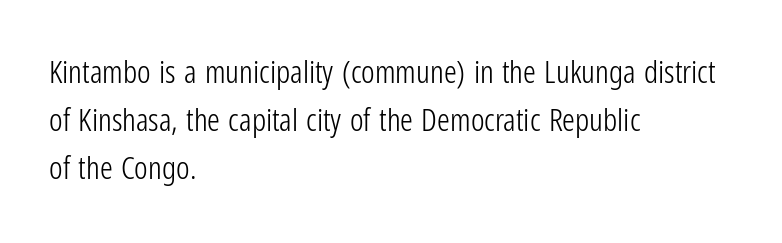
Each line starts at the same left margin while the right side varies. Stems and bowls with no extra thickness — not bold. I'd call this a sans setting — the letters go barefoot. Notice how the stems are strictly vertical — no italics here. Default kerning and tracking; the words read as compact shapes.
